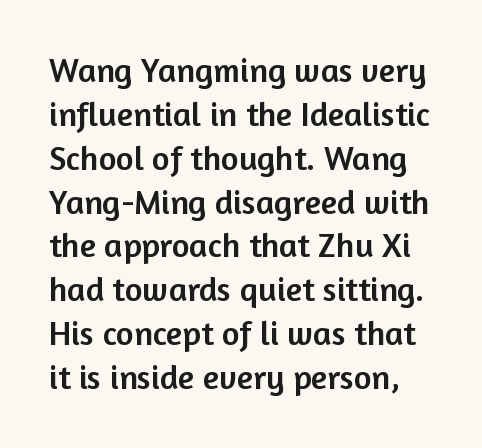
{"serif": "no", "italic": "no", "width": "normal", "stroke_contrast": "low", "x_height": "medium", "monospaced": "no", "underline": "no", "line_spacing": "normal", "line_spacing_ratio": 1.29, "letter_spacing": "normal", "letter_spacing_em": 0.0, "glyph_px": 34}
